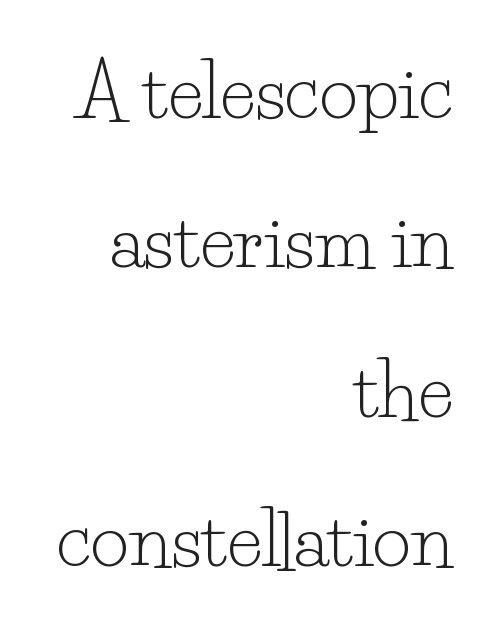
The image shows 74 px light serif type, upright; set right-aligned, loose line spacing (2.02x), normal letter spacing, not underlined; low stroke contrast and a small x-height.
